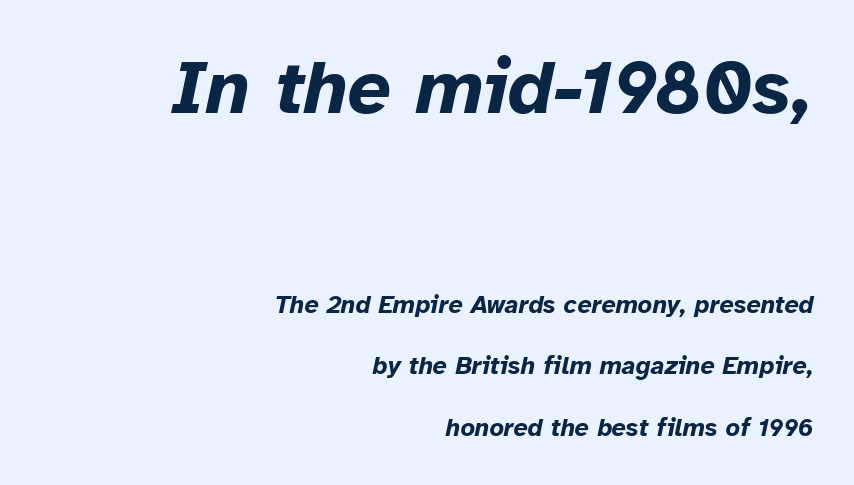
The image shows 76 px bold type, italic (leaning right); set right-aligned, loose line spacing (2.47x), normal letter spacing, not underlined; the first (top) block is 3.04x larger; low stroke contrast and a medium x-height.
